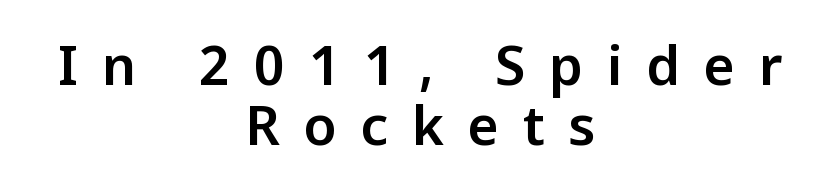
The image shows 54 px sans-serif type, upright; set centered, tight line spacing (1.12x), unusually wide letter spacing (+0.44 em), not underlined; low stroke contrast and a medium x-height.
